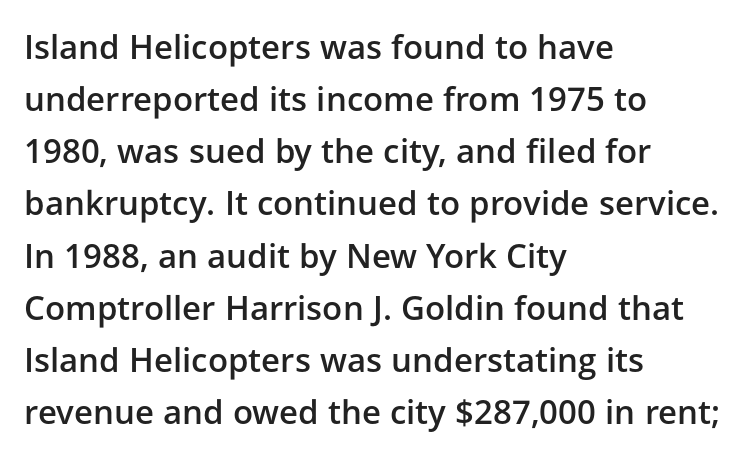
{"serif": "no", "italic": "no", "bold": "semi", "weight": "semibold", "width": "normal", "stroke_contrast": "low", "x_height": "medium", "monospaced": "no", "underline": "no", "align": "left", "line_spacing": "normal", "line_spacing_ratio": 1.58, "letter_spacing": "normal", "letter_spacing_em": 0.0, "glyph_px": 33}
